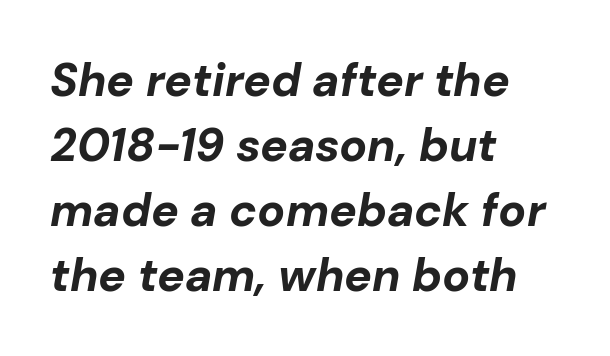
{"italic": "yes", "lean": "right", "slant_degrees": 10, "bold": "yes", "weight": "bold", "width": "normal", "stroke_contrast": "low", "x_height": "medium", "monospaced": "no", "underline": "no", "align": "left", "line_spacing": "normal", "line_spacing_ratio": 1.41, "letter_spacing": "normal", "letter_spacing_em": 0.0, "glyph_px": 46}
